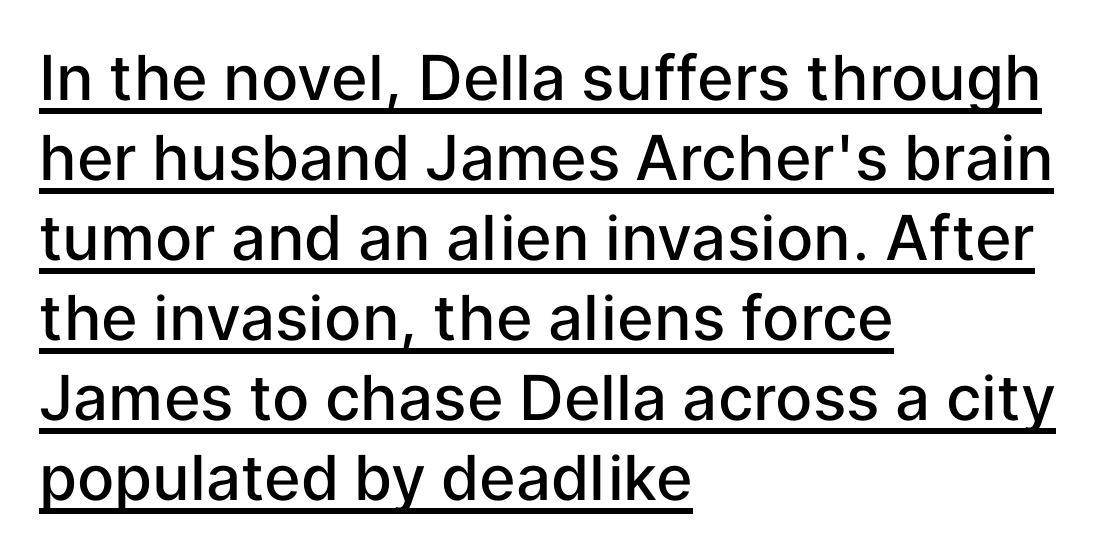
Every stem runs plumb, perpendicular to the baseline. The characters display no serif detailing; their extremities are plain. The rows are spaced the way most documents space them. As a designer I'd log this as weight 600, semibold. Is this a fixed-width face? No — the glyphs have proportional, varying widths.
